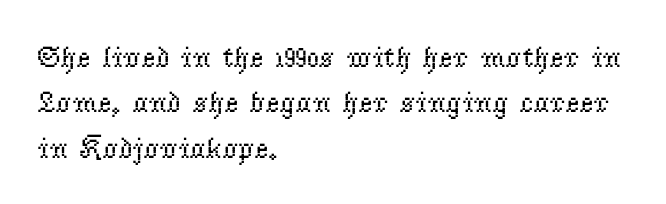
{"serif": "yes", "italic": "no", "bold": "no", "weight": "regular", "width": "normal", "stroke_contrast": "low", "x_height": "small", "monospaced": "no", "underline": "no", "align": "left", "line_spacing": "normal", "line_spacing_ratio": 1.51, "letter_spacing": "normal", "letter_spacing_em": 0.0, "glyph_px": 30}
